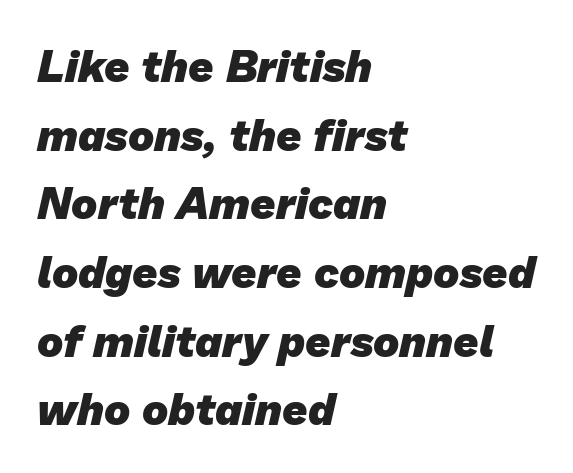
Q: Is the text bold? A: Yes.
Q: Is the typeface a serif or a sans-serif typeface? A: Sans-serif.
Q: Is the text underlined? A: No.
Q: How is the paragraph aligned? A: Left-aligned.
Q: Is the spacing between letters normal or unusually wide? A: Normal.
Q: Is the spacing between lines tight, normal or loose? A: Normal.
Q: Width (condensed, normal, or wide)? A: Normal.
Q: Stroke contrast? A: Low.
Q: x-height? A: Medium.
Q: Monospaced? A: No.
